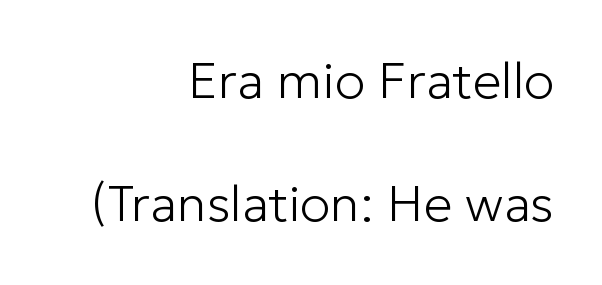
Q: Is the text bold? A: No.
Q: Is the text italic (slanted)? A: No, it is upright.
Q: Is the typeface a serif or a sans-serif typeface? A: Sans-serif.
Q: Is the text underlined? A: No.
Q: How is the paragraph aligned? A: Right-aligned.
Q: Is the spacing between letters normal or unusually wide? A: Normal.
Q: Is the spacing between lines tight, normal or loose? A: Loose.
Q: Width (condensed, normal, or wide)? A: Normal.
Q: Stroke contrast? A: Low.
Q: x-height? A: Medium.
Q: Monospaced? A: No.
